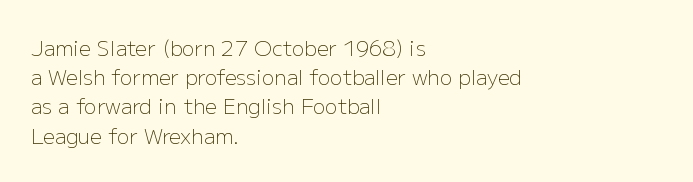
Q: Is the text bold? A: No.
Q: Is the text italic (slanted)? A: No, it is upright.
Q: Is the text underlined? A: No.
Q: How is the paragraph aligned? A: Left-aligned.
Q: Is the spacing between letters normal or unusually wide? A: Normal.
Q: Is the spacing between lines tight, normal or loose? A: Normal.
